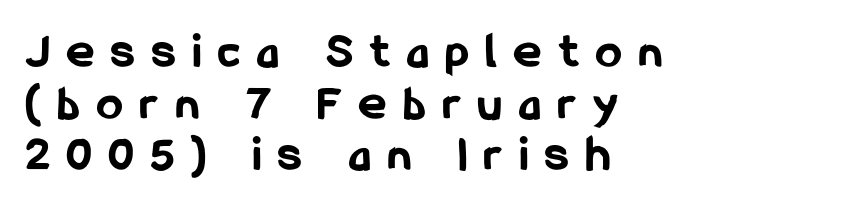
Q: Is the text bold? A: Yes.
Q: Is the text italic (slanted)? A: No, it is upright.
Q: Is the typeface a serif or a sans-serif typeface? A: Sans-serif.
Q: Is the text underlined? A: No.
Q: How is the paragraph aligned? A: Left-aligned.
Q: Is the spacing between letters normal or unusually wide? A: Unusually wide.
Q: Is the spacing between lines tight, normal or loose? A: Tight.
Q: Width (condensed, normal, or wide)? A: Condensed.
Q: Stroke contrast? A: Low.
Q: x-height? A: Medium.
Q: Monospaced? A: No.
